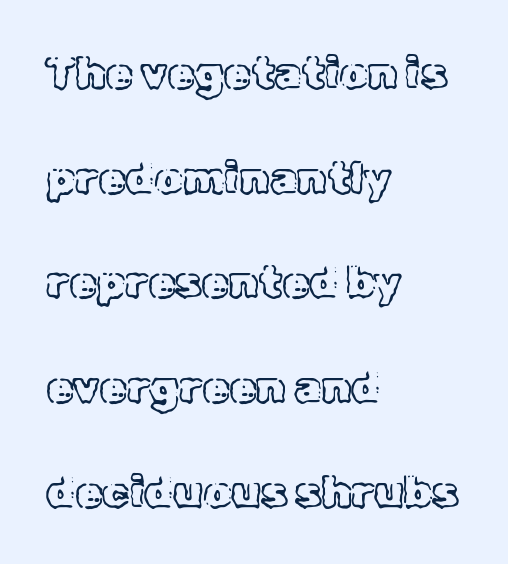
{"italic": "no", "width": "normal", "x_height": "medium", "monospaced": "no", "underline": "no", "align": "left", "line_spacing": "loose", "line_spacing_ratio": 2.38, "letter_spacing": "normal", "letter_spacing_em": 0.0, "glyph_px": 44}
